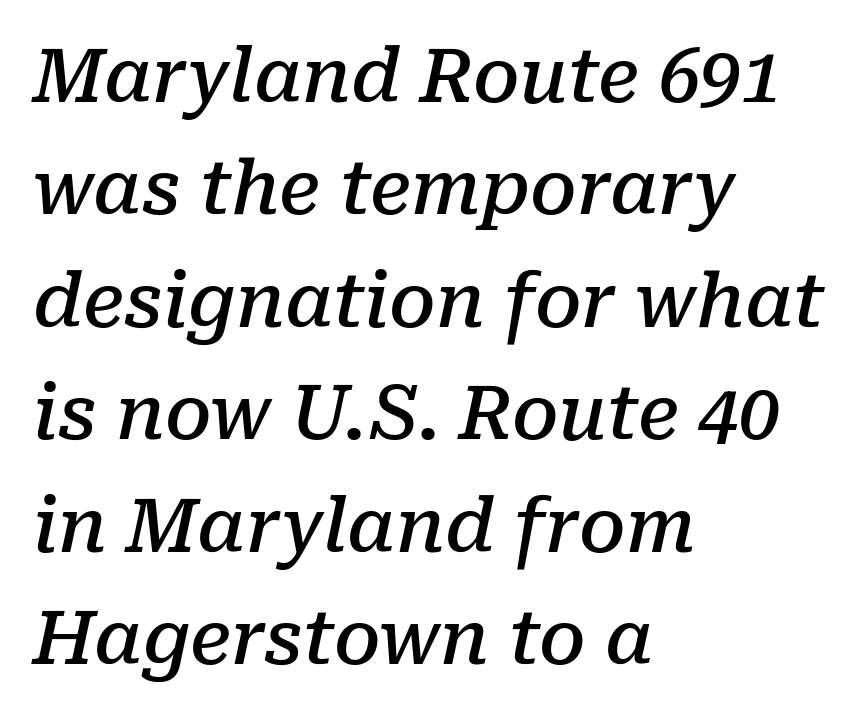
Descender tails drop into unmarked territory. Strokes here are thickened, but only to semibold level. The ragged edge is on the right, which tells us the setting is flush left. This is serif lettering, the kind often seen in printed books. The rendering uses natural spacing where letterforms have individual widths. The lines sit at an ordinary, default distance from one another.
